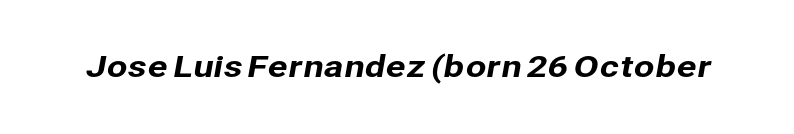
The image shows 30 px sans-serif type; set normal letter spacing, not underlined; low stroke contrast and a medium x-height.
